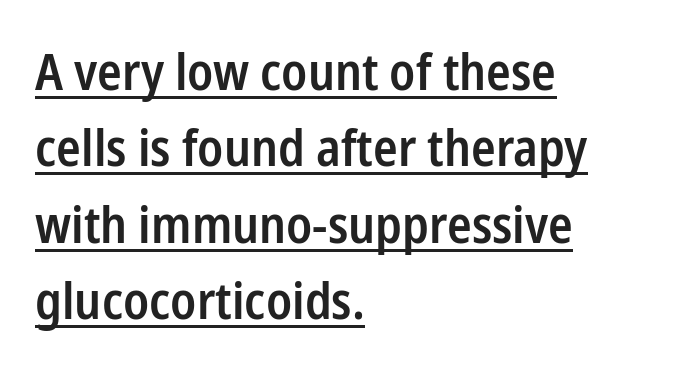
Q: Is the text bold? A: Semi-bold.
Q: Is the text italic (slanted)? A: No, it is upright.
Q: Is the typeface a serif or a sans-serif typeface? A: Sans-serif.
Q: Is the text underlined? A: Yes.
Q: How is the paragraph aligned? A: Left-aligned.
Q: Is the spacing between letters normal or unusually wide? A: Normal.
Q: Is the spacing between lines tight, normal or loose? A: Normal.
Q: Width (condensed, normal, or wide)? A: Condensed.
Q: Stroke contrast? A: Low.
Q: x-height? A: Medium.
Q: Monospaced? A: No.
